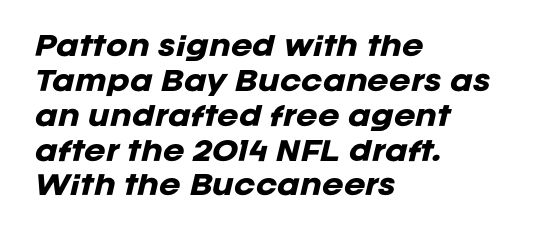
The tracking reads as untouched default to a designer's eye. Line starts are locked; line ends wander. A normal amount of white space separates one row of letters from the next. Is the type bold? Yes — the strokes are clearly thick and heavy. The area under the type is left untouched.
